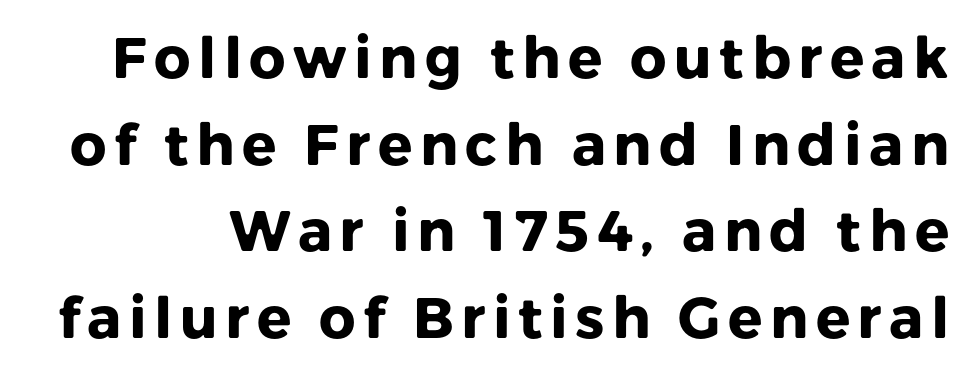
{"serif": "no", "italic": "no", "bold": "yes", "weight": "heavy", "width": "normal", "stroke_contrast": "low", "x_height": "medium", "monospaced": "no", "underline": "no", "line_spacing": "normal", "line_spacing_ratio": 1.52, "glyph_px": 57}
